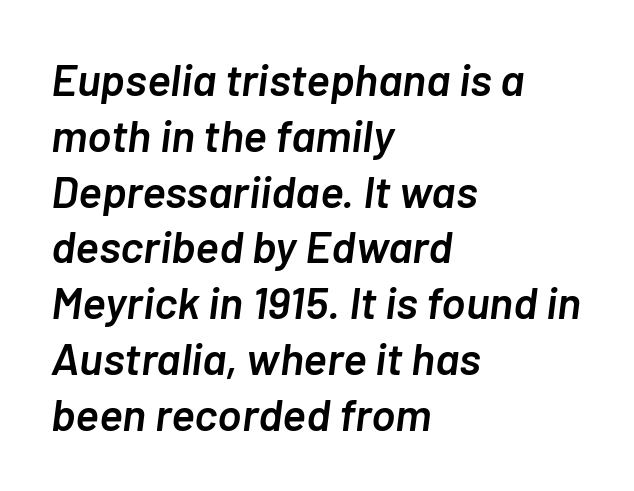
Q: Is the text bold? A: Semi-bold.
Q: Is the text italic (slanted)? A: Yes, it leans right by about 7 degrees.
Q: Is the text underlined? A: No.
Q: How is the paragraph aligned? A: Left-aligned.
Q: Is the spacing between letters normal or unusually wide? A: Normal.
Q: Width (condensed, normal, or wide)? A: Normal.
Q: Stroke contrast? A: Low.
Q: x-height? A: Medium.
Q: Monospaced? A: No.
